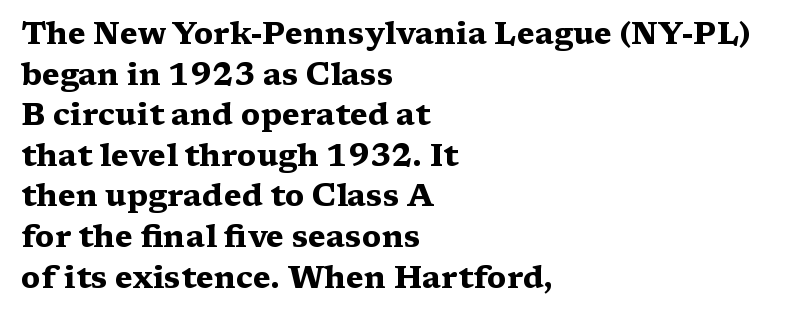
The image shows 31 px heavy, wide serif type, upright; set left-aligned, normal line spacing (1.31x), normal letter spacing, not underlined; medium stroke contrast and a medium x-height.
